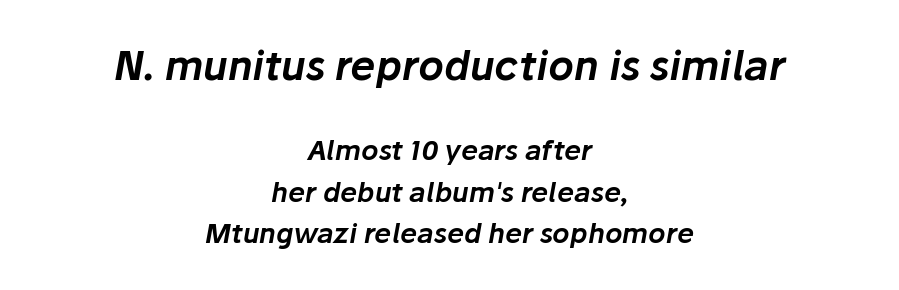
Is this a fixed-width face? No — the glyphs have proportional, varying widths. Posture: slanted. Caption: upper text group enlarged, lower text group reduced. Bare-footed words on every line.
